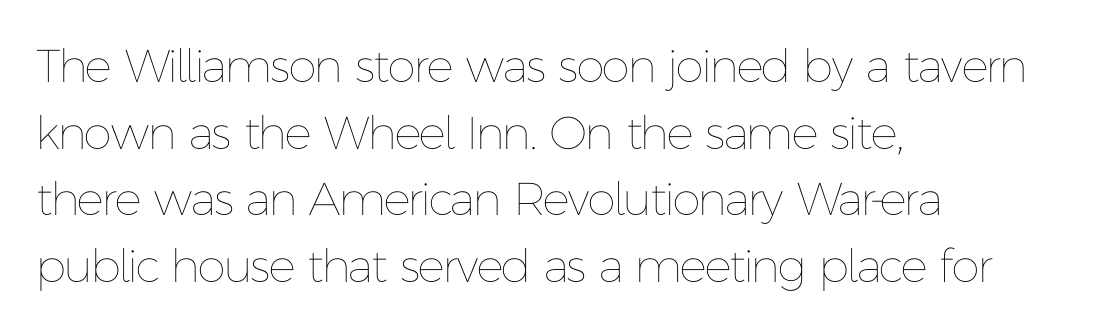
The image shows 46 px thin type, upright; set left-aligned, normal line spacing (1.45x), normal letter spacing, not underlined; low stroke contrast and a medium x-height.
